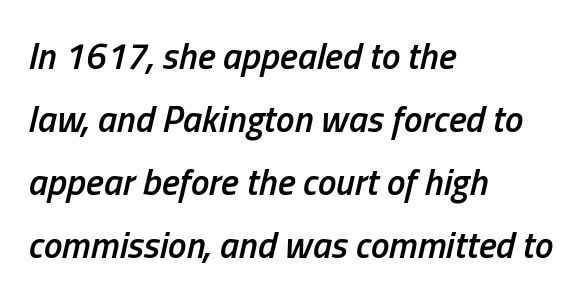
The space directly below the letters is spotless. This block has exactly the height ordinary leading produces. Spacing verdict: proportional, widths tailored to each character. There's an unmistakable incline to the writing here.
